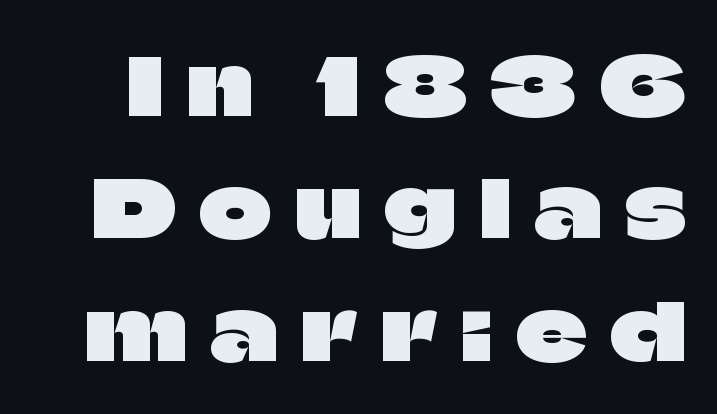
{"serif": "no", "italic": "no", "width": "normal", "stroke_contrast": "low", "x_height": "large", "monospaced": "no", "underline": "no", "line_spacing": "normal", "line_spacing_ratio": 1.57, "letter_spacing": "wide", "letter_spacing_em": 0.31, "glyph_px": 78}
